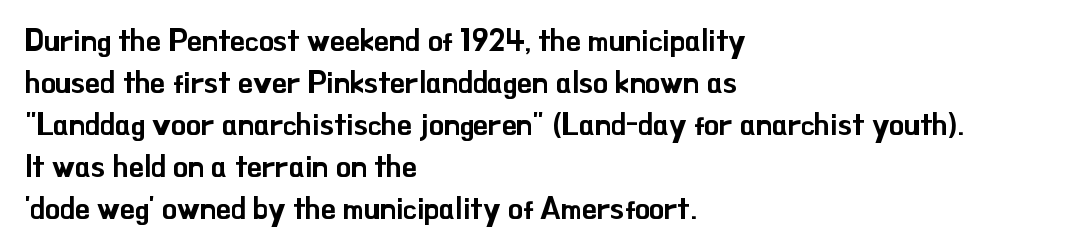
Q: Is the text italic (slanted)? A: No, it is upright.
Q: Is the typeface a serif or a sans-serif typeface? A: Sans-serif.
Q: Is the text underlined? A: No.
Q: How is the paragraph aligned? A: Left-aligned.
Q: Is the spacing between letters normal or unusually wide? A: Normal.
Q: Is the spacing between lines tight, normal or loose? A: Normal.
Q: Width (condensed, normal, or wide)? A: Normal.
Q: Stroke contrast? A: Low.
Q: x-height? A: Small.
Q: Monospaced? A: No.
